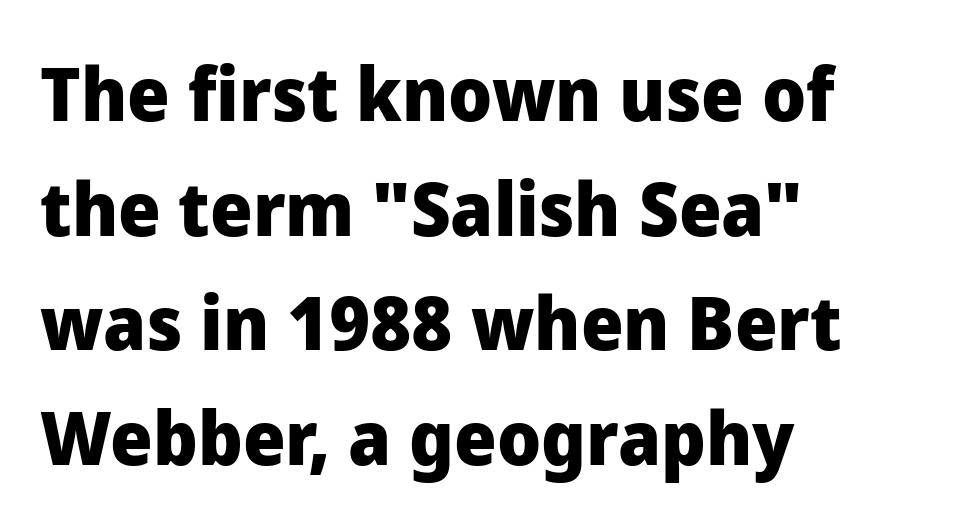
{"serif": "no", "italic": "no", "bold": "yes", "weight": "heavy", "width": "normal", "stroke_contrast": "low", "x_height": "medium", "monospaced": "no", "underline": "no", "align": "left", "line_spacing": "normal", "line_spacing_ratio": 1.53, "letter_spacing": "normal", "letter_spacing_em": 0.0, "glyph_px": 75}
